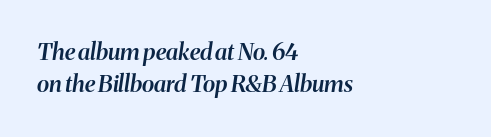
The image shows 23 px text type, italic (leaning right); set left-aligned, normal line spacing (1.41x), normal letter spacing, not underlined.
